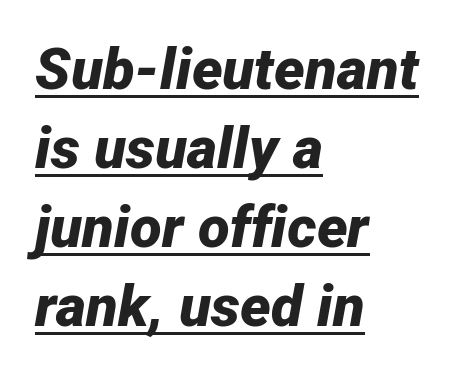
Q: Is the text bold? A: Yes.
Q: Is the text italic (slanted)? A: Yes, it leans right by about 12 degrees.
Q: Is the text underlined? A: Yes.
Q: How is the paragraph aligned? A: Left-aligned.
Q: Is the spacing between letters normal or unusually wide? A: Normal.
Q: Is the spacing between lines tight, normal or loose? A: Normal.
Q: Width (condensed, normal, or wide)? A: Normal.
Q: Stroke contrast? A: Low.
Q: x-height? A: Medium.
Q: Monospaced? A: No.
